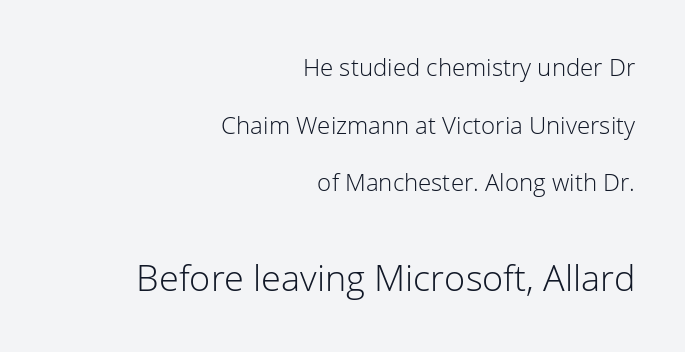
Q: Is the text bold? A: No.
Q: Is the text italic (slanted)? A: No, it is upright.
Q: Is the typeface a serif or a sans-serif typeface? A: Sans-serif.
Q: Is the text underlined? A: No.
Q: How is the paragraph aligned? A: Right-aligned.
Q: Is the spacing between letters normal or unusually wide? A: Normal.
Q: Is the spacing between lines tight, normal or loose? A: Loose.
Q: Which block of text is set in a larger size, the first (top) or the second (bottom)? A: The second (bottom) one.
Q: Width (condensed, normal, or wide)? A: Normal.
Q: Stroke contrast? A: Low.
Q: x-height? A: Medium.
Q: Monospaced? A: No.
